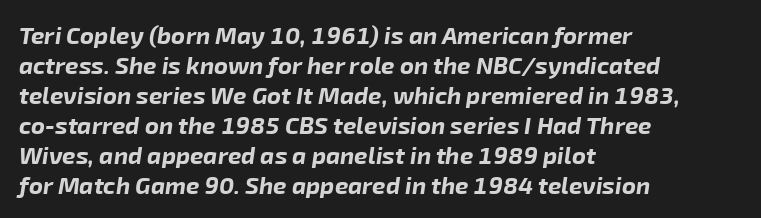
The image shows 24 px bold type, italic (leaning right); set left-aligned, normal line spacing (1.25x), normal letter spacing, not underlined.
